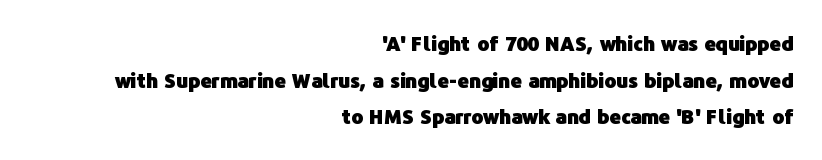
Q: Is the text bold? A: Yes.
Q: Is the text italic (slanted)? A: No, it is upright.
Q: Is the text underlined? A: No.
Q: How is the paragraph aligned? A: Right-aligned.
Q: Is the spacing between letters normal or unusually wide? A: Normal.
